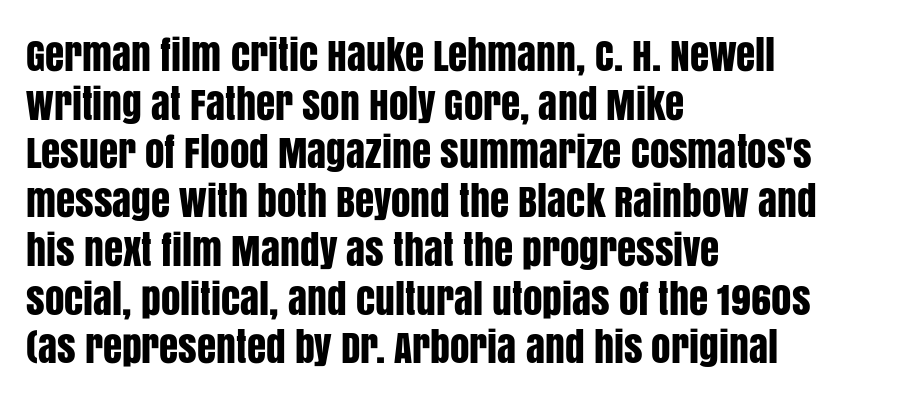
Q: Is the text italic (slanted)? A: No, it is upright.
Q: Is the typeface a serif or a sans-serif typeface? A: Sans-serif.
Q: Is the text underlined? A: No.
Q: How is the paragraph aligned? A: Left-aligned.
Q: Is the spacing between letters normal or unusually wide? A: Normal.
Q: Is the spacing between lines tight, normal or loose? A: Normal.
Q: Width (condensed, normal, or wide)? A: Condensed.
Q: Stroke contrast? A: Low.
Q: x-height? A: Large.
Q: Monospaced? A: No.
